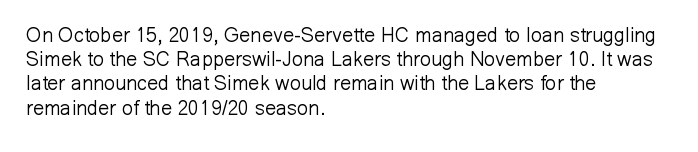
The image shows 20 px text type, upright; set left-aligned, line spacing 1.21x, normal letter spacing, not underlined.
